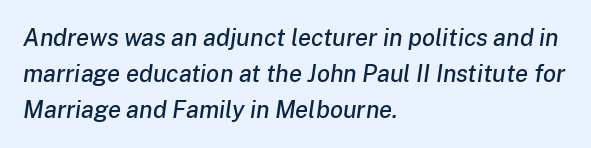
Q: Is the text italic (slanted)? A: Yes, it leans right by about 8 degrees.
Q: Is the text underlined? A: No.
Q: How is the paragraph aligned? A: Left-aligned.
Q: Is the spacing between letters normal or unusually wide? A: Normal.
Q: Is the spacing between lines tight, normal or loose? A: Normal.
